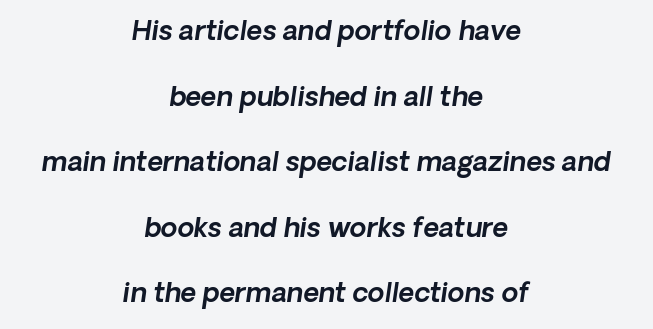
The paragraph shown floats in the horizontal middle. Check the space under the baseline: it is left empty. No extra tracking has been applied to these lines. The leading is generous, giving the passage an open texture.
